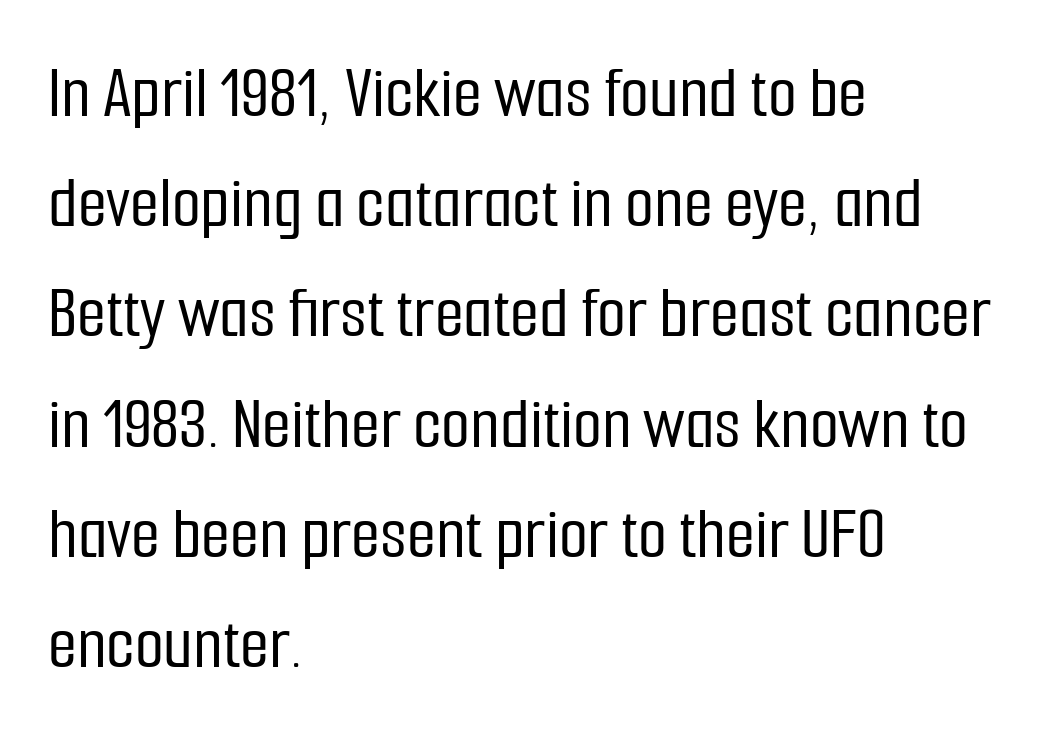
{"serif": "no", "italic": "no", "width": "condensed", "stroke_contrast": "low", "x_height": "medium", "monospaced": "no", "underline": "no", "align": "left", "line_spacing": "normal", "line_spacing_ratio": 1.47, "letter_spacing": "normal", "letter_spacing_em": 0.0, "glyph_px": 75}
